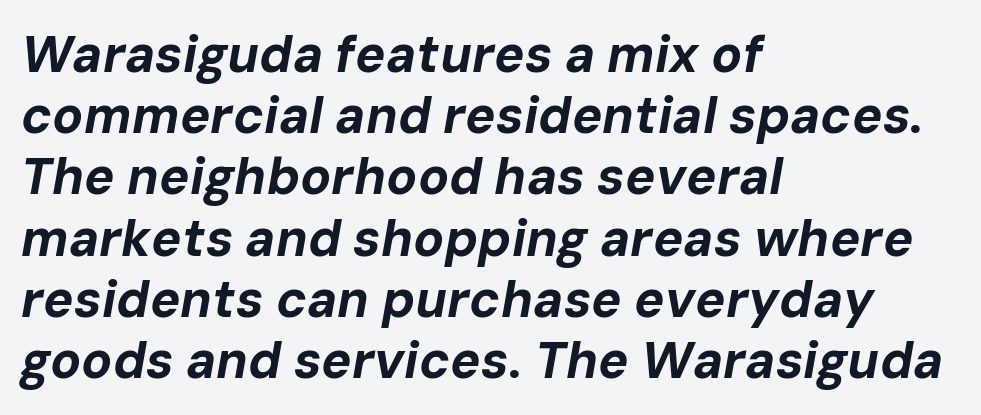
The image shows 51 px bold type, italic (leaning right); set left-aligned, line spacing 1.2x, normal letter spacing, not underlined; low stroke contrast and a medium x-height.
